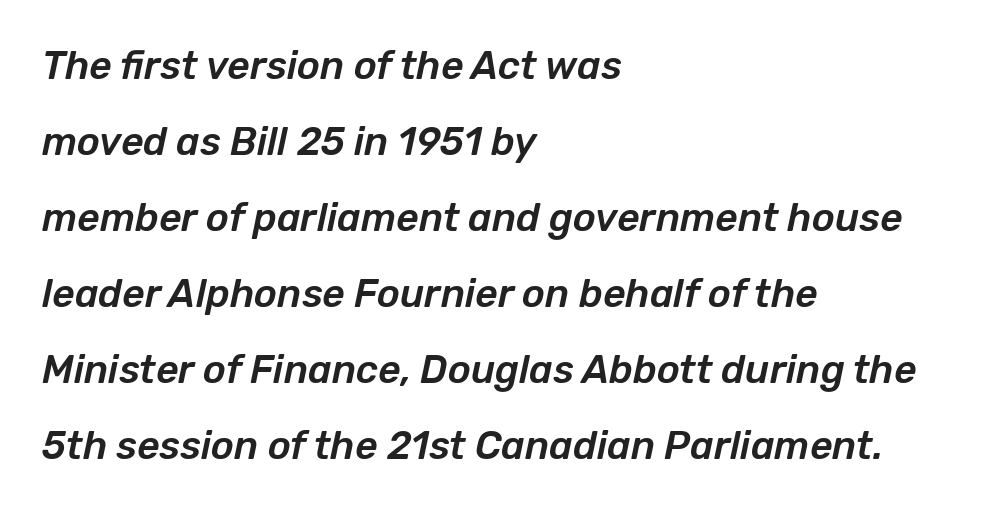
Q: Is the text italic (slanted)? A: Yes, it leans right by about 12 degrees.
Q: Is the text underlined? A: No.
Q: How is the paragraph aligned? A: Left-aligned.
Q: Is the spacing between letters normal or unusually wide? A: Normal.
Q: Is the spacing between lines tight, normal or loose? A: Loose.
Q: Width (condensed, normal, or wide)? A: Normal.
Q: Stroke contrast? A: Low.
Q: x-height? A: Medium.
Q: Monospaced? A: No.
